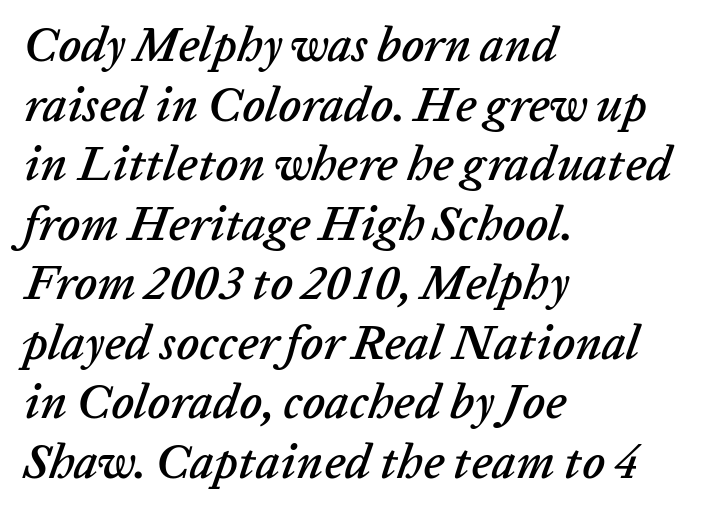
Nobody touched the tracking dial on this one. When letters slant like this, we call the style italic. Spacing verdict: proportional, widths tailored to each character. Just letters on the line, the space beneath them empty. These lines are set flush left with a ragged right edge.
